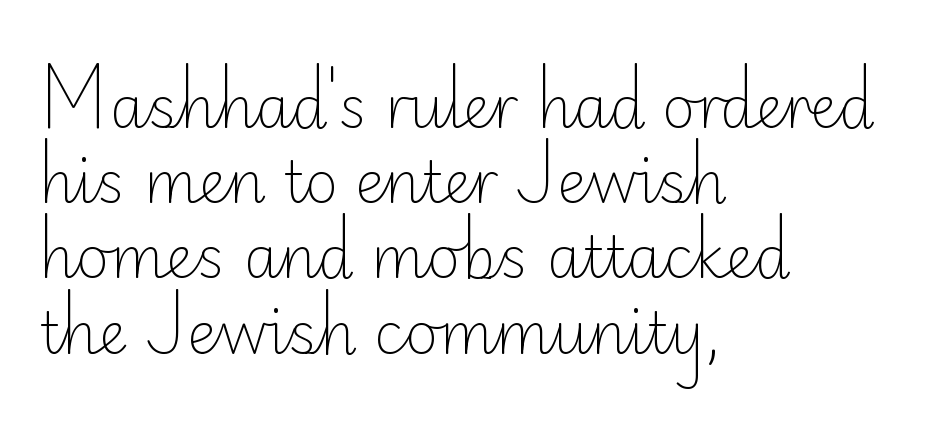
{"serif": "no", "italic": "no", "bold": "no", "weight": "light", "width": "normal", "stroke_contrast": "low", "x_height": "small", "monospaced": "no", "underline": "no", "align": "left", "line_spacing": "normal", "line_spacing_ratio": 1.32, "letter_spacing": "normal", "letter_spacing_em": 0.0, "glyph_px": 57}
